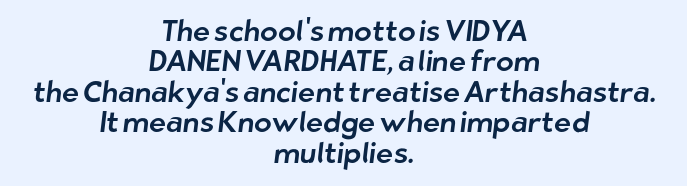
Q: Is the typeface a serif or a sans-serif typeface? A: Sans-serif.
Q: Is the text underlined? A: No.
Q: How is the paragraph aligned? A: Centered.
Q: Is the spacing between letters normal or unusually wide? A: Normal.
Q: Is the spacing between lines tight, normal or loose? A: Tight.
Q: Width (condensed, normal, or wide)? A: Normal.
Q: Stroke contrast? A: Low.
Q: x-height? A: Medium.
Q: Monospaced? A: No.
